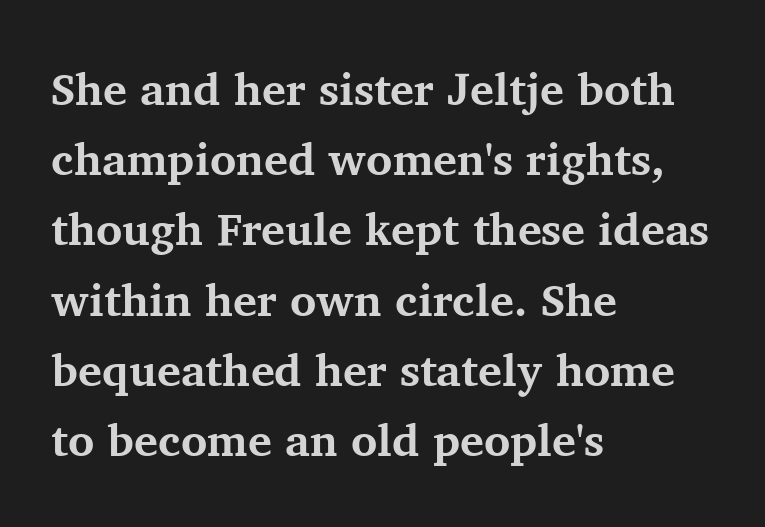
The image shows 45 px bold serif type, upright; set left-aligned, normal line spacing (1.56x), normal letter spacing, not underlined; medium stroke contrast and a medium x-height.
